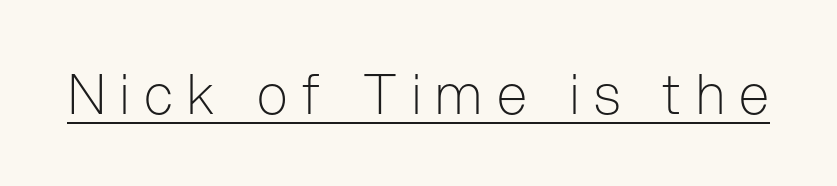
The passage shown is typed in a proportional face where columns would drift. Words appear elongated and porous because spacing is wide. No heavy texture on the line: the type isn't bold. Unlike a traditional serif, this face leaves its strokes unadorned.
